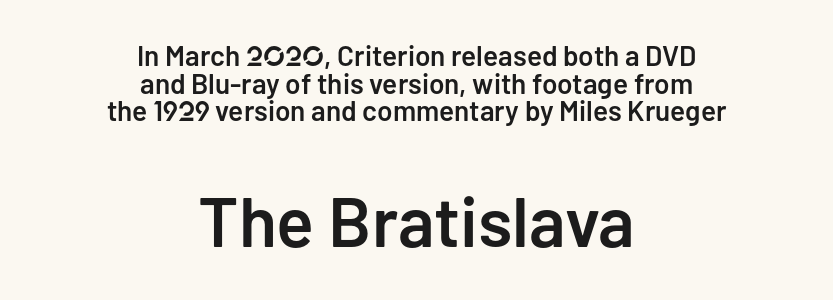
Q: Is the text bold? A: Semi-bold.
Q: Is the text italic (slanted)? A: No, it is upright.
Q: Is the typeface a serif or a sans-serif typeface? A: Sans-serif.
Q: Is the text underlined? A: No.
Q: How is the paragraph aligned? A: Centered.
Q: Is the spacing between letters normal or unusually wide? A: Normal.
Q: Is the spacing between lines tight, normal or loose? A: Tight.
Q: Which block of text is set in a larger size, the first (top) or the second (bottom)? A: The second (bottom) one.
Q: Width (condensed, normal, or wide)? A: Normal.
Q: Stroke contrast? A: Low.
Q: x-height? A: Medium.
Q: Monospaced? A: No.
